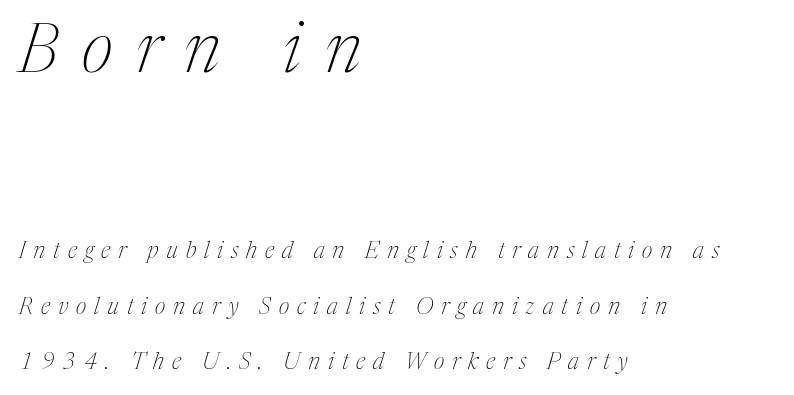
The image shows 69 px thin, condensed serif type, italic (leaning right); set left-aligned, loose line spacing (2.41x), unusually wide letter spacing (+0.34 em), not underlined; the first (top) block is 3.0x larger; medium stroke contrast and a medium x-height.
